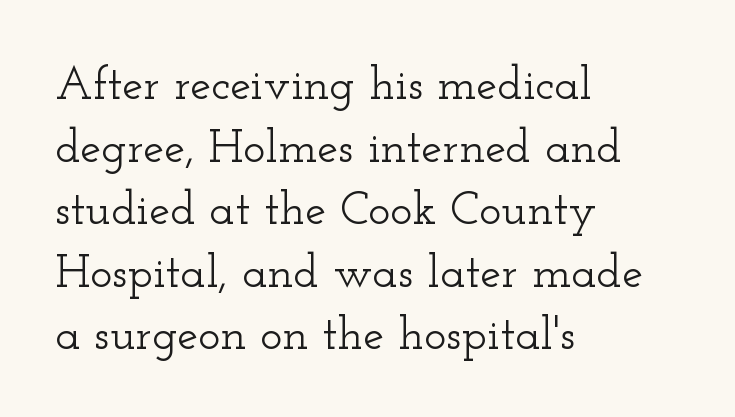
Unlike italic type, these characters show no tilt at all. The paragraph shown leans on its left margin. This rendering features lettering with no underline. Here the glyphs are tracked normally, forming tight word shapes.
